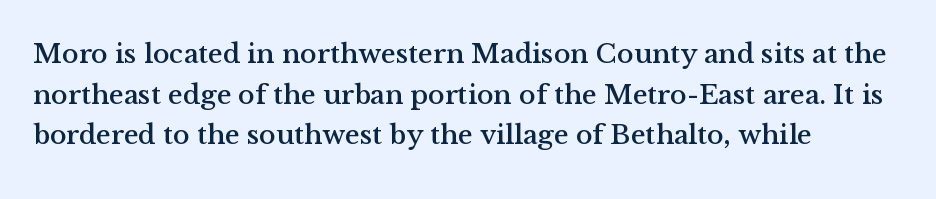
The specimen reads as upright at a glance. The gap between lines stays unmarked. The rendering uses natural spacing where letterforms have individual widths. Inter-character spacing is left at the font's built-in metrics. Examine the stroke ends and you'll spot serifs. Does the leading feel generous? No, just average.
